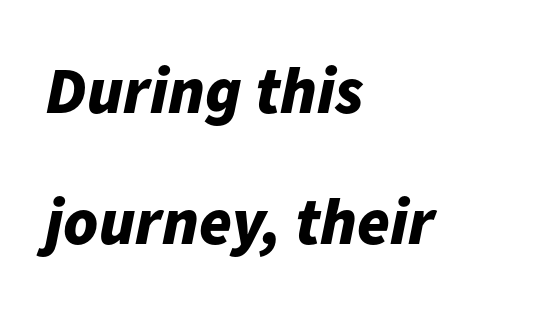
{"italic": "yes", "lean": "right", "slant_degrees": 11, "bold": "yes", "weight": "bold", "width": "normal", "stroke_contrast": "low", "x_height": "medium", "monospaced": "no", "underline": "no", "align": "left", "line_spacing": "loose", "line_spacing_ratio": 1.99, "letter_spacing": "normal", "letter_spacing_em": 0.0, "glyph_px": 66}
